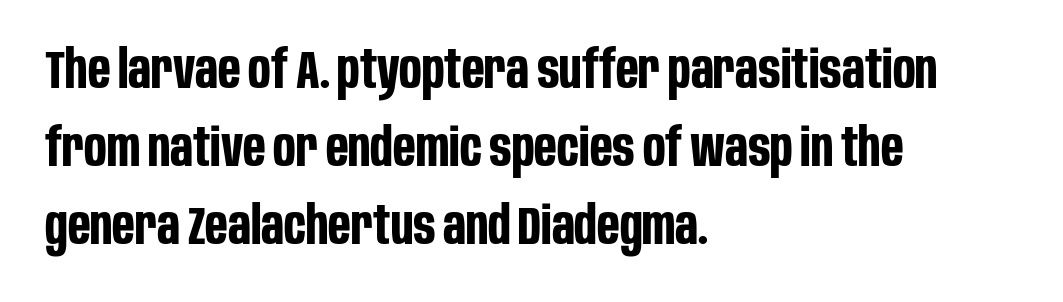
{"serif": "no", "italic": "no", "bold": "yes", "weight": "bold", "width": "condensed", "stroke_contrast": "low", "x_height": "large", "monospaced": "no", "underline": "no", "align": "left", "line_spacing": "normal", "line_spacing_ratio": 1.47, "letter_spacing": "normal", "letter_spacing_em": 0.0, "glyph_px": 53}
